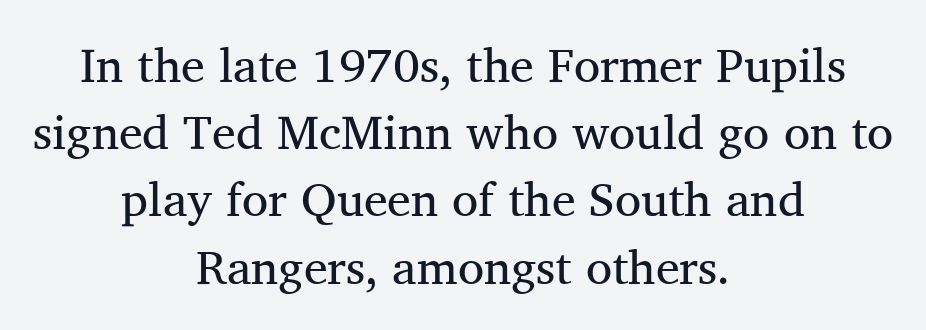
Q: Is the text bold? A: No.
Q: Is the text italic (slanted)? A: No, it is upright.
Q: Is the typeface a serif or a sans-serif typeface? A: Serif.
Q: Is the text underlined? A: No.
Q: How is the paragraph aligned? A: Centered.
Q: Is the spacing between letters normal or unusually wide? A: Normal.
Q: Is the spacing between lines tight, normal or loose? A: Normal.
Q: Width (condensed, normal, or wide)? A: Normal.
Q: Stroke contrast? A: Medium.
Q: x-height? A: Medium.
Q: Monospaced? A: No.
